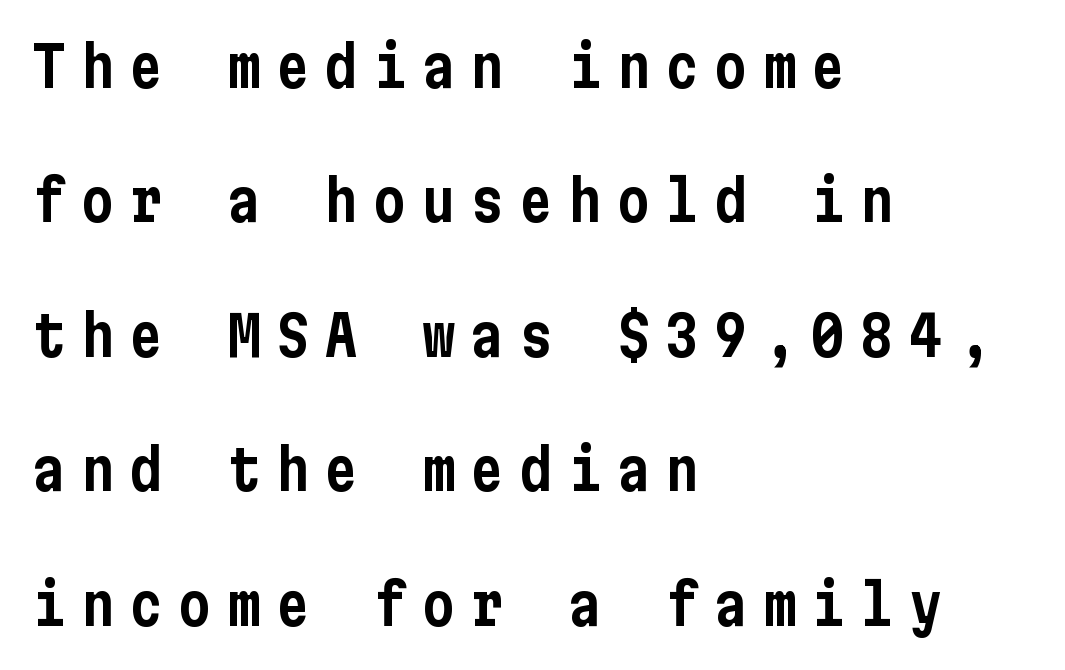
The image shows 56 px condensed sans-serif type, upright; set left-aligned, loose line spacing (2.4x), unusually wide letter spacing (+0.27 em), not underlined; low stroke contrast and a medium x-height.
